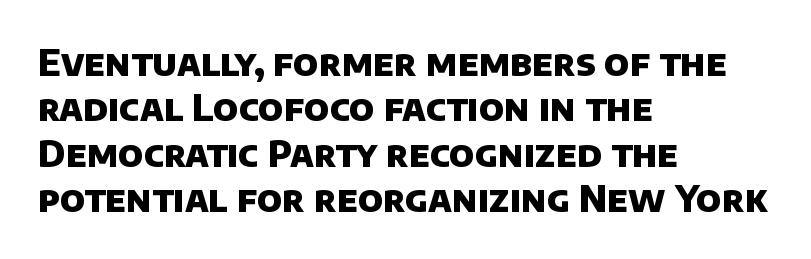
Q: Is the text bold? A: Yes.
Q: Is the typeface a serif or a sans-serif typeface? A: Sans-serif.
Q: Is the text underlined? A: No.
Q: How is the paragraph aligned? A: Left-aligned.
Q: Is the spacing between letters normal or unusually wide? A: Normal.
Q: Is the spacing between lines tight, normal or loose? A: Normal.
Q: Width (condensed, normal, or wide)? A: Normal.
Q: Stroke contrast? A: Low.
Q: x-height? A: Large.
Q: Monospaced? A: No.
